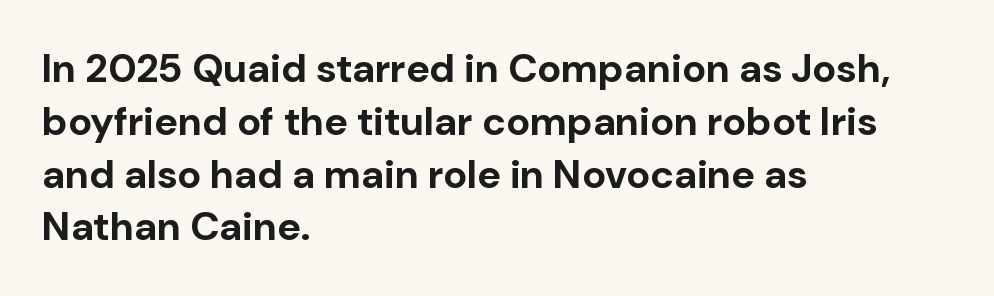
The image shows 40 px bold sans-serif type, upright; set left-aligned, normal line spacing (1.32x), normal letter spacing, not underlined; low stroke contrast and a medium x-height.
